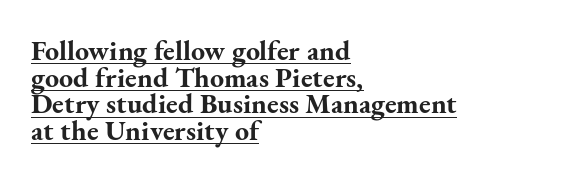
The image shows 28 px bold serif type, upright; set left-aligned, tight line spacing (0.95x), normal letter spacing, underlined; medium stroke contrast and a small x-height.
